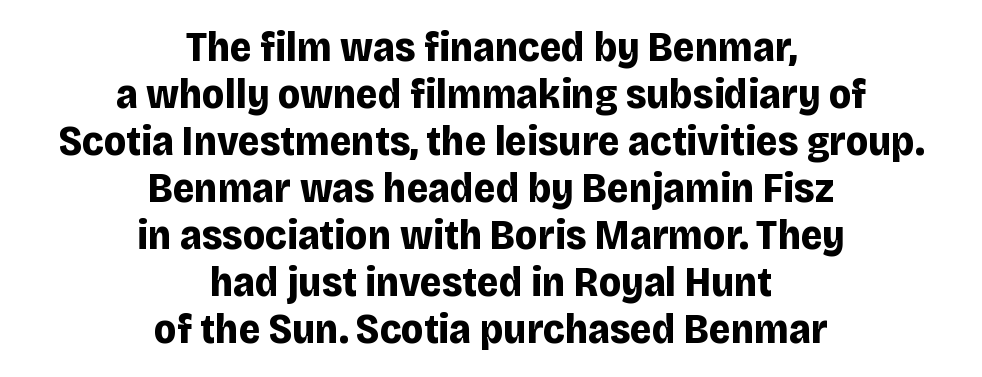
{"serif": "no", "italic": "no", "bold": "yes", "weight": "bold", "width": "normal", "stroke_contrast": "low", "x_height": "large", "monospaced": "no", "underline": "no", "align": "center", "line_spacing": "tight", "line_spacing_ratio": 1.12, "letter_spacing": "normal", "letter_spacing_em": 0.0, "glyph_px": 42}
